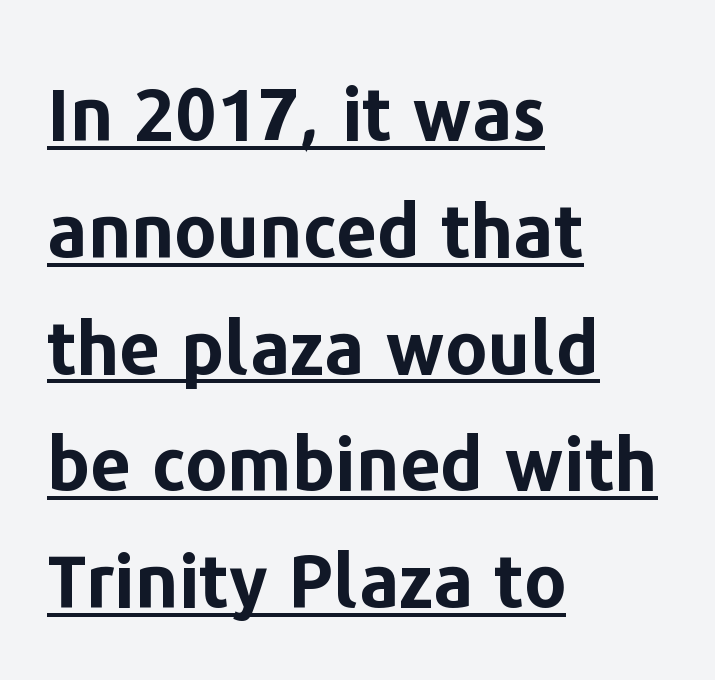
The passage shown is emphatically bold. Character widths vary here, with narrow letters taking less room than wide ones. Is the letter spacing exaggerated? No — it looks like the ordinary default. This is the regular roman posture of the typeface. You can see a thin bar hugging the bottom of the glyphs. Each new line begins a customary step beneath the previous one.
